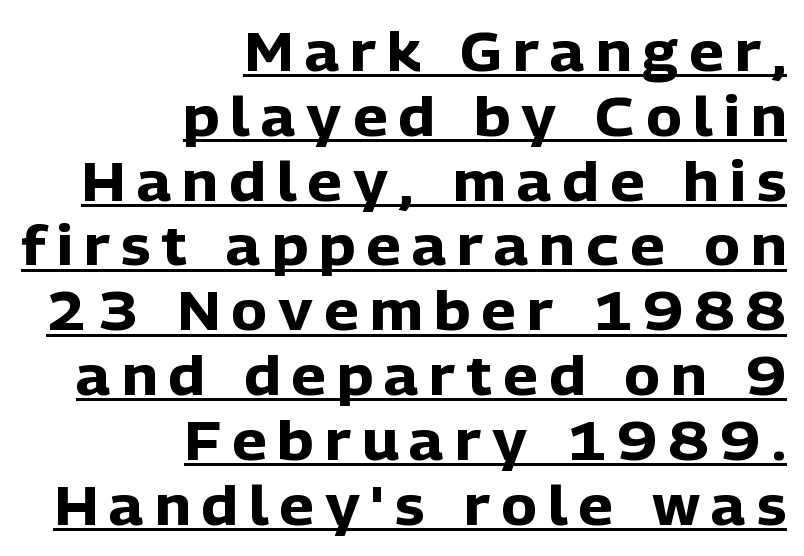
{"serif": "no", "italic": "no", "bold": "yes", "weight": "heavy", "width": "normal", "stroke_contrast": "low", "x_height": "medium", "monospaced": "no", "underline": "yes", "align": "right", "line_spacing_ratio": 1.2, "letter_spacing": "wide", "letter_spacing_em": 0.21, "glyph_px": 54}
